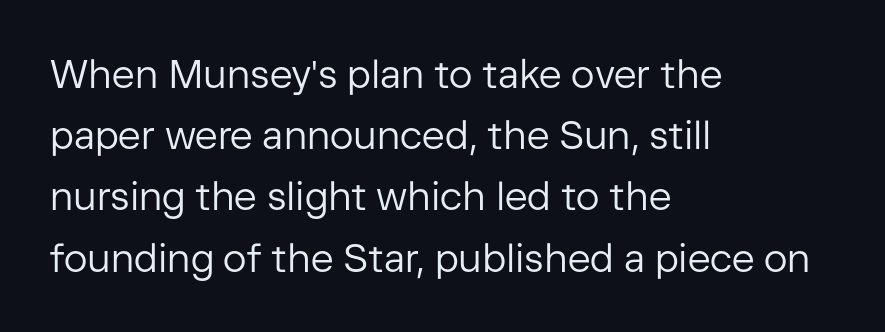
The image shows 39 px regular-weight sans-serif type, upright; set left-aligned, normal line spacing (1.57x), normal letter spacing, not underlined; low stroke contrast and a medium x-height.
